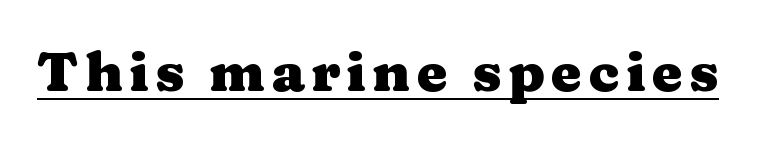
{"serif": "yes", "italic": "no", "bold": "yes", "weight": "heavy", "width": "wide", "stroke_contrast": "medium", "x_height": "medium", "monospaced": "no", "underline": "yes", "glyph_px": 55}
